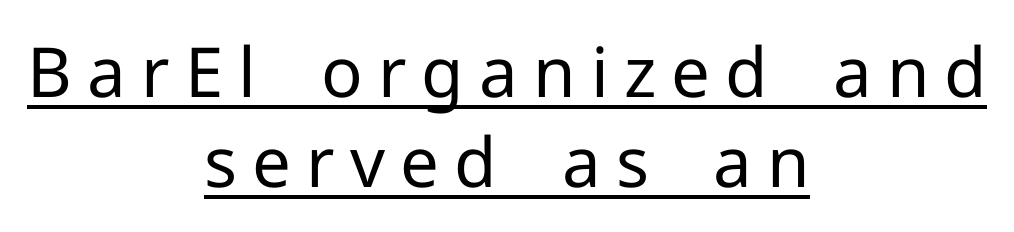
The image shows 69 px regular-weight sans-serif type, upright; set centered, normal line spacing (1.31x), unusually wide letter spacing (+0.22 em), underlined; low stroke contrast and a medium x-height.
